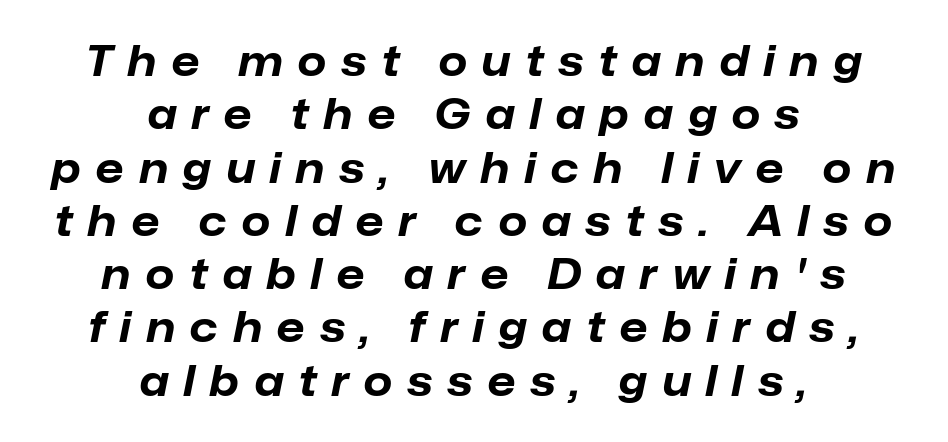
{"italic": "yes", "lean": "right", "slant_degrees": 12, "bold": "yes", "weight": "bold", "width": "normal", "stroke_contrast": "low", "x_height": "medium", "monospaced": "no", "underline": "no", "align": "center", "line_spacing": "normal", "line_spacing_ratio": 1.3, "letter_spacing": "wide", "letter_spacing_em": 0.37, "glyph_px": 41}
